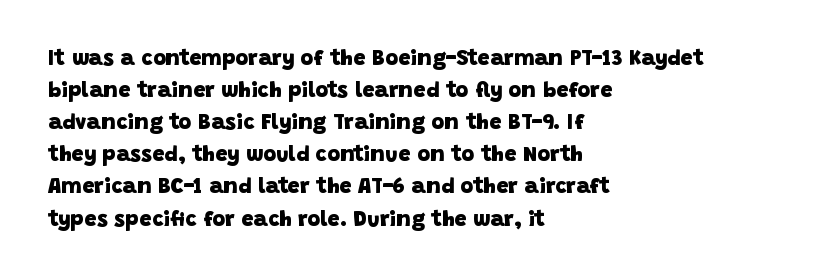
The paragraph has a hard left edge and a soft right edge. Beneath every word, the page is bare. As a designer I'd log this as weight 700, bold. Look at the tracking — it's just the regular setting, nothing added.
